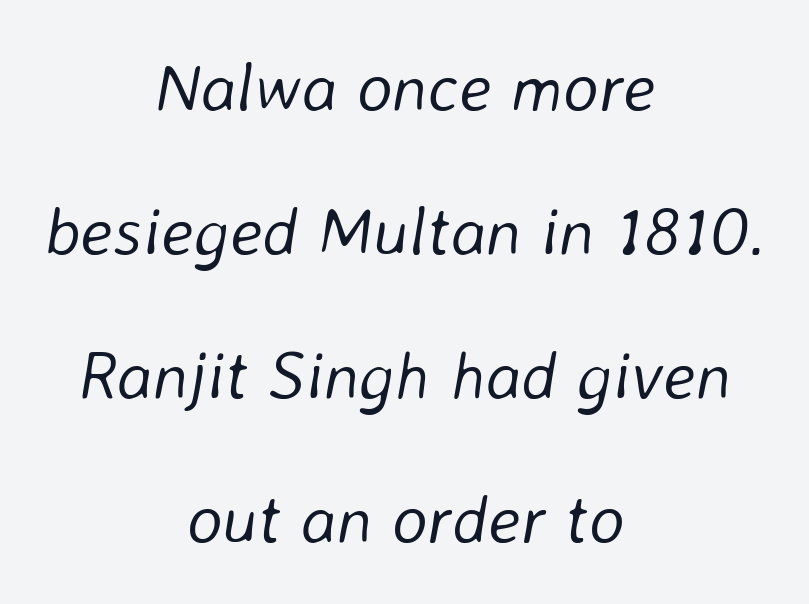
Q: Is the text bold? A: No.
Q: Is the text italic (slanted)? A: Yes, it leans right by about 8 degrees.
Q: Is the text underlined? A: No.
Q: How is the paragraph aligned? A: Centered.
Q: Is the spacing between letters normal or unusually wide? A: Normal.
Q: Is the spacing between lines tight, normal or loose? A: Loose.
Q: Width (condensed, normal, or wide)? A: Normal.
Q: Stroke contrast? A: Low.
Q: x-height? A: Medium.
Q: Monospaced? A: No.
